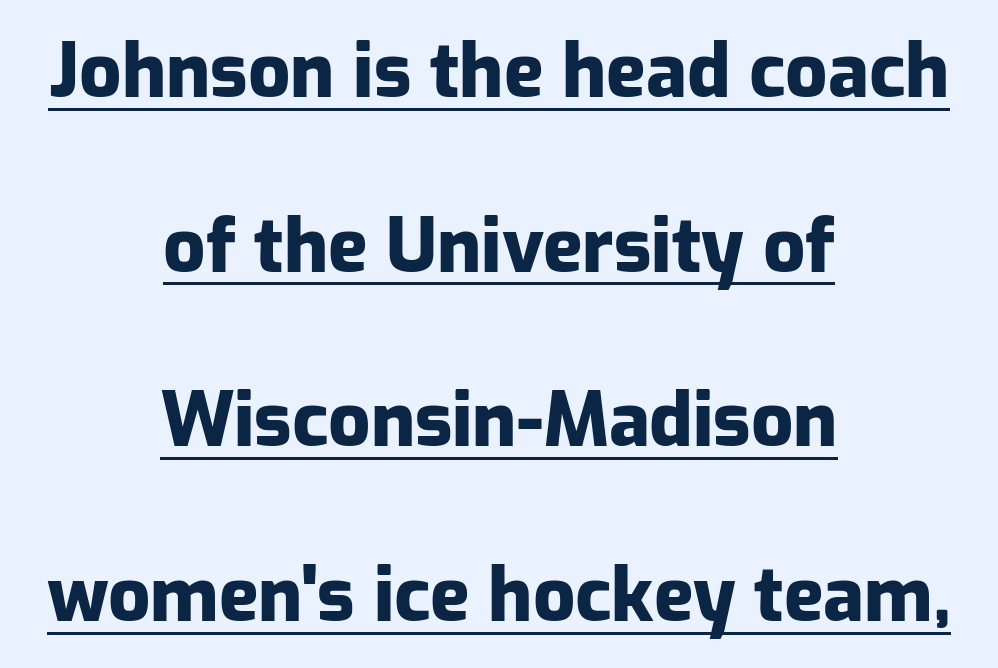
{"serif": "no", "italic": "no", "bold": "yes", "weight": "heavy", "width": "normal", "stroke_contrast": "low", "x_height": "medium", "monospaced": "no", "underline": "yes", "align": "center", "line_spacing": "loose", "line_spacing_ratio": 2.36, "letter_spacing": "normal", "letter_spacing_em": 0.0, "glyph_px": 74}
